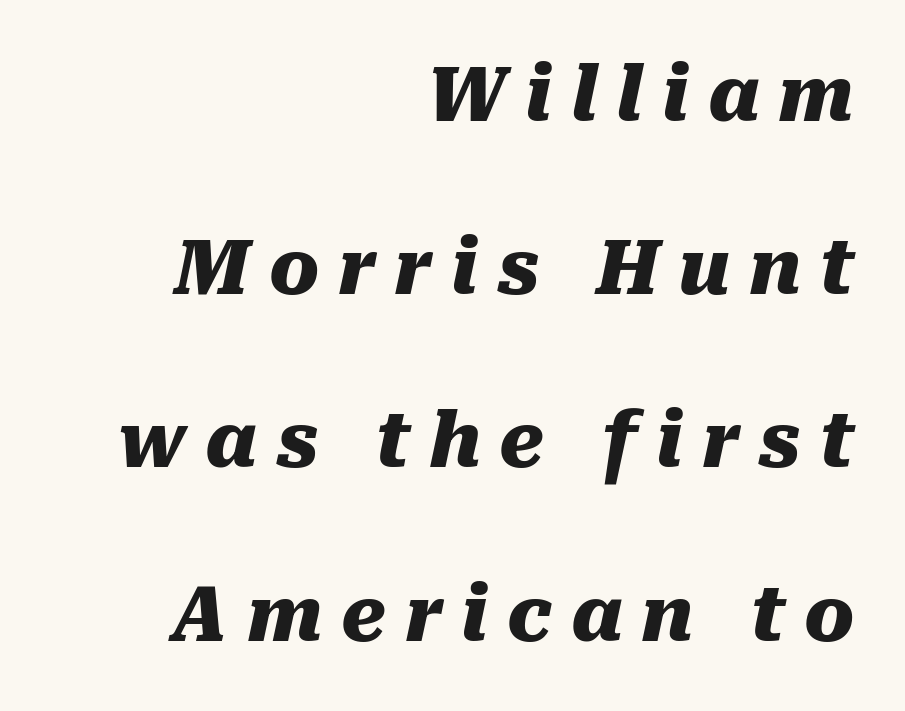
Q: Is the text bold? A: Yes.
Q: Is the text italic (slanted)? A: Yes, it leans right by about 10 degrees.
Q: Is the text underlined? A: No.
Q: How is the paragraph aligned? A: Right-aligned.
Q: Is the spacing between letters normal or unusually wide? A: Unusually wide.
Q: Is the spacing between lines tight, normal or loose? A: Loose.
Q: Width (condensed, normal, or wide)? A: Normal.
Q: Stroke contrast? A: Medium.
Q: x-height? A: Medium.
Q: Monospaced? A: No.
